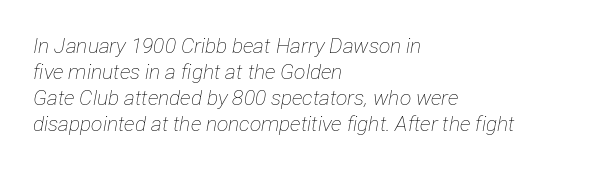
The image shows 21 px text type, italic (leaning right); set left-aligned, line spacing 1.24x, normal letter spacing, not underlined.
